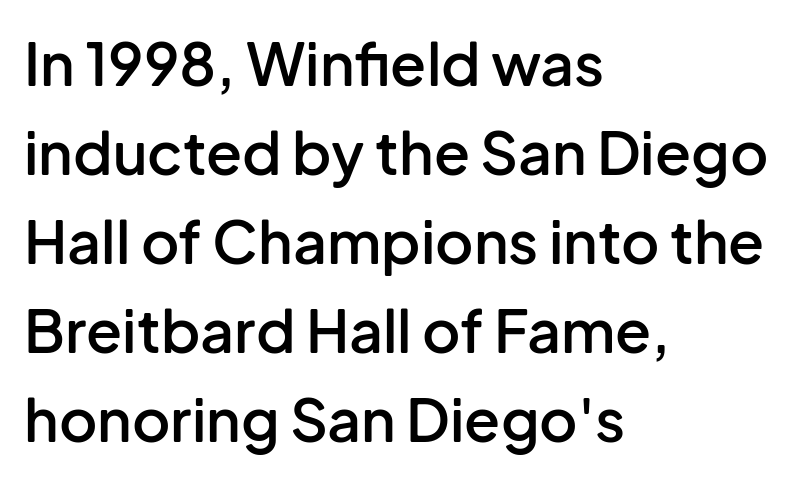
The image shows 59 px semibold sans-serif type, upright; set left-aligned, normal line spacing (1.51x), normal letter spacing, not underlined; low stroke contrast and a medium x-height.
